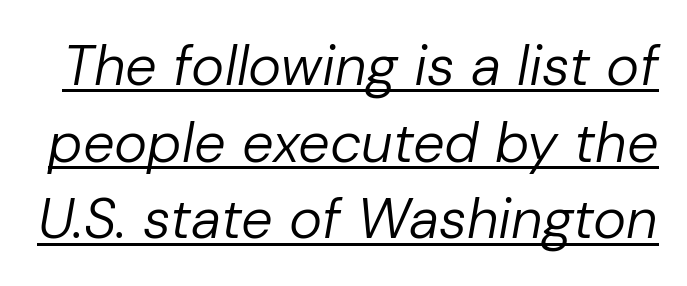
{"italic": "yes", "lean": "right", "slant_degrees": 10, "bold": "no", "weight": "regular", "width": "normal", "stroke_contrast": "low", "x_height": "medium", "monospaced": "no", "underline": "yes", "line_spacing": "normal", "line_spacing_ratio": 1.37, "letter_spacing": "normal", "letter_spacing_em": 0.0, "glyph_px": 56}
